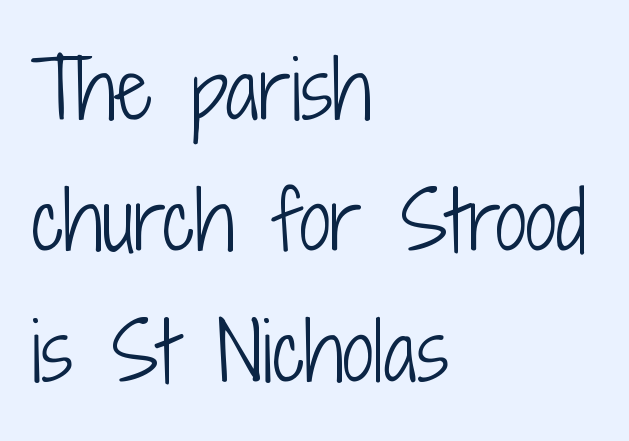
Q: Is the text bold? A: No.
Q: Is the text italic (slanted)? A: No, it is upright.
Q: Is the typeface a serif or a sans-serif typeface? A: Sans-serif.
Q: Is the text underlined? A: No.
Q: How is the paragraph aligned? A: Left-aligned.
Q: Is the spacing between letters normal or unusually wide? A: Normal.
Q: Is the spacing between lines tight, normal or loose? A: Normal.
Q: Width (condensed, normal, or wide)? A: Condensed.
Q: Stroke contrast? A: Low.
Q: x-height? A: Medium.
Q: Monospaced? A: No.
